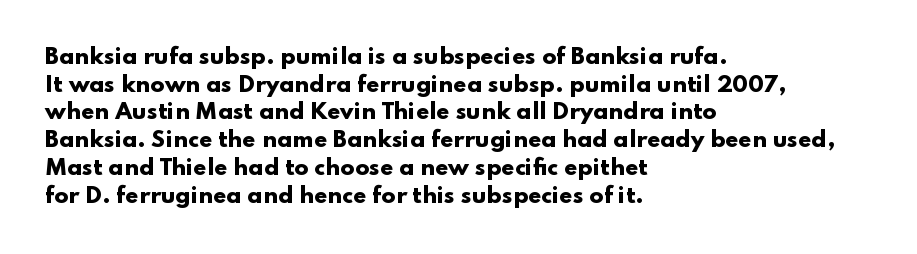
The image shows 21 px bold type, upright; set left-aligned, normal line spacing (1.32x), normal letter spacing, not underlined.
